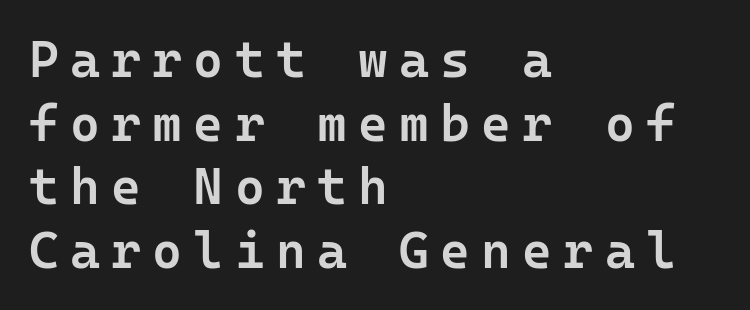
Q: Is the text bold? A: Semi-bold.
Q: Is the text italic (slanted)? A: No, it is upright.
Q: Is the typeface a serif or a sans-serif typeface? A: Sans-serif.
Q: Is the text underlined? A: No.
Q: How is the paragraph aligned? A: Left-aligned.
Q: Is the spacing between letters normal or unusually wide? A: Unusually wide.
Q: Is the spacing between lines tight, normal or loose? A: Normal.
Q: Width (condensed, normal, or wide)? A: Normal.
Q: Stroke contrast? A: Low.
Q: x-height? A: Medium.
Q: Monospaced? A: Yes.
